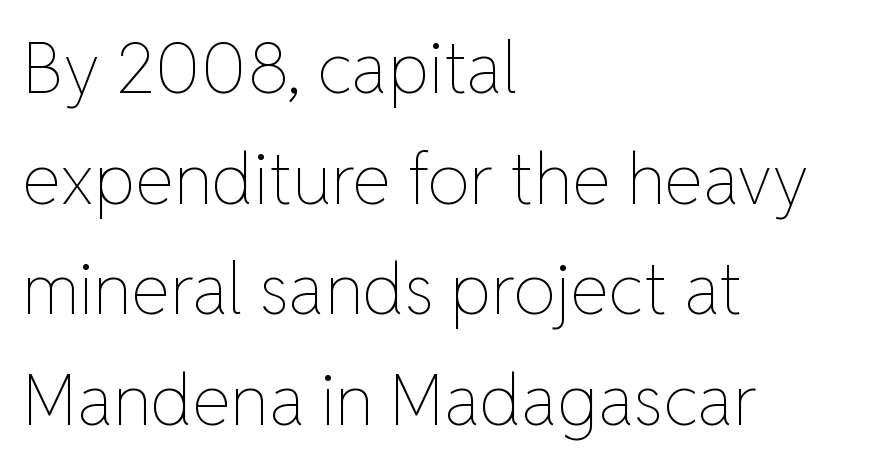
The image shows 70 px thin type, upright; set left-aligned, normal line spacing (1.58x), normal letter spacing, not underlined; low stroke contrast and a medium x-height.
